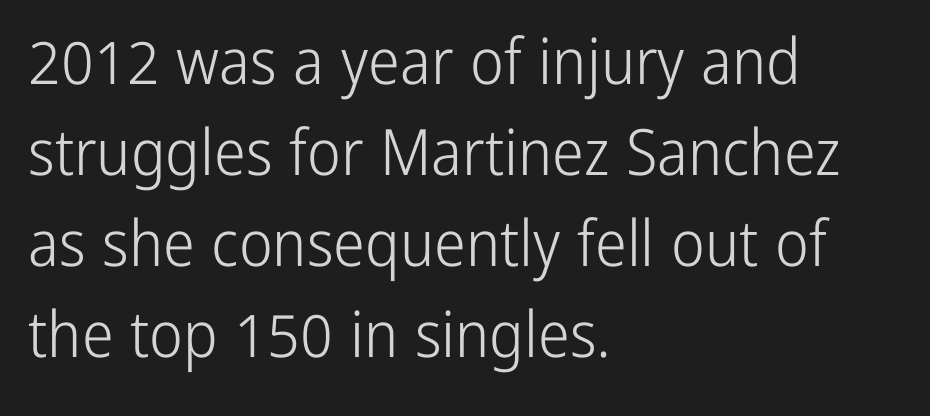
The type family on display is of the sans-serif kind. Letters rest on an invisible, unmarked baseline. The specimen reads as upright at a glance. The face looks like a standard text weight, possibly lighter. Line beginnings align vertically; line endings do not.
